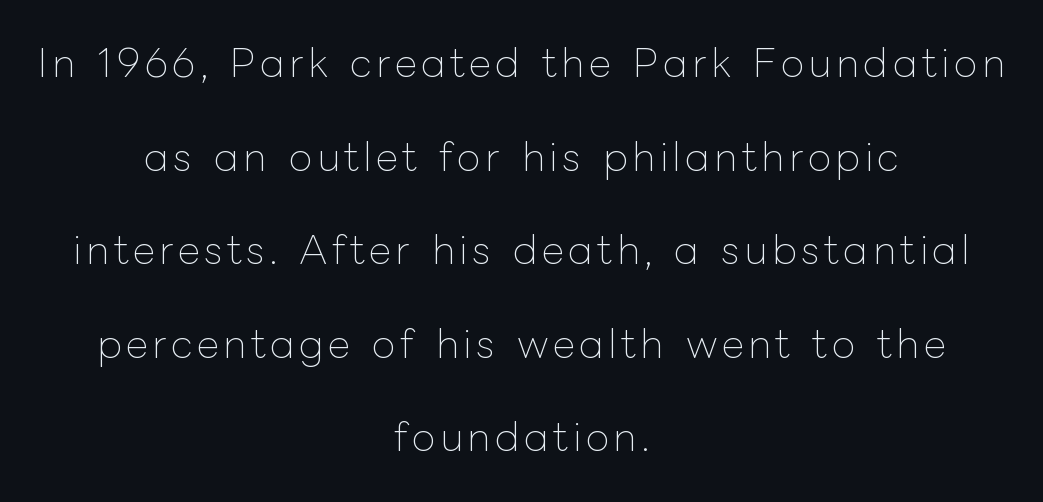
The strokes carry an ordinary text weight at most. Each line is balanced around a shared central axis. Do the letters lean? They stand straight. You could not count columns in this text — the font is proportionally spaced.
